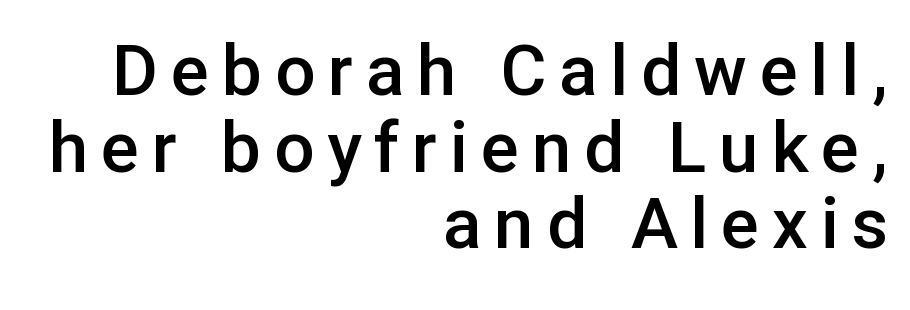
The image shows 71 px semibold sans-serif type, upright; set right-aligned, tight line spacing (1.08x), not underlined; low stroke contrast and a medium x-height.
